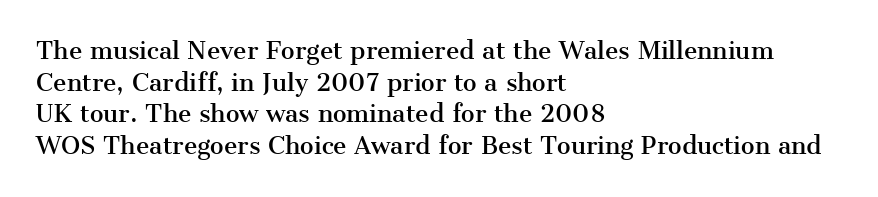
The image shows 23 px text type, upright; set left-aligned, normal line spacing (1.37x), normal letter spacing, not underlined.
